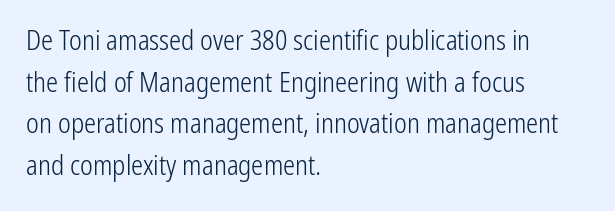
{"italic": "no", "bold": "no", "underline": "no", "align": "left", "line_spacing": "normal", "line_spacing_ratio": 1.54, "letter_spacing": "normal", "letter_spacing_em": 0.0, "glyph_px": 27}
